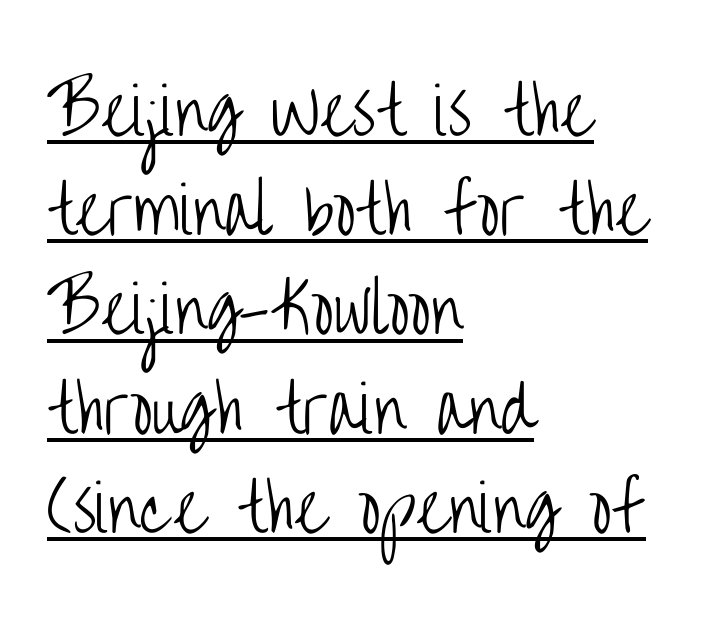
{"serif": "no", "italic": "no", "bold": "no", "weight": "light", "width": "condensed", "stroke_contrast": "low", "x_height": "large", "monospaced": "no", "underline": "yes", "align": "left", "line_spacing": "normal", "line_spacing_ratio": 1.55, "letter_spacing": "normal", "letter_spacing_em": 0.0, "glyph_px": 64}
